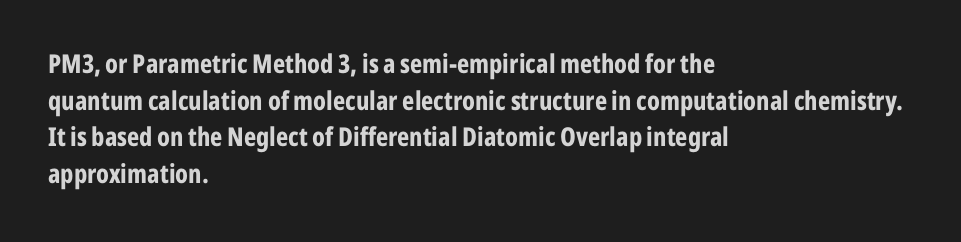
Q: Is the text bold? A: Yes.
Q: Is the text italic (slanted)? A: No, it is upright.
Q: Is the text underlined? A: No.
Q: How is the paragraph aligned? A: Left-aligned.
Q: Is the spacing between letters normal or unusually wide? A: Normal.
Q: Is the spacing between lines tight, normal or loose? A: Normal.
